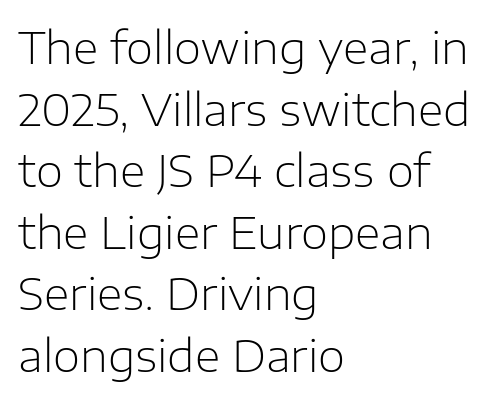
The letters sit at their default tracking, neither squeezed nor spread. The glyphs in this specimen are sans serif. Italic: no, the glyphs are upright roman. You could not count columns in this text — the font is proportionally spaced.
